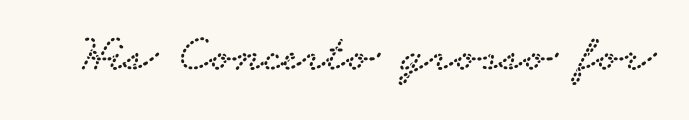
Honestly, the letter spacing is just normal — you wouldn't notice it. Nobody drew a line under any word here. You can tell from the footed stems that serif type was used. The passage shown is typed in a proportional face where columns would drift.
